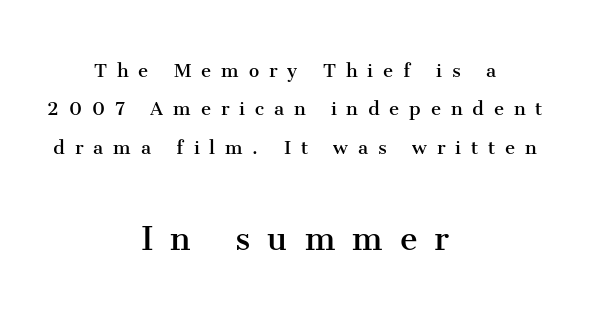
{"serif": "yes", "italic": "no", "bold": "no", "weight": "regular", "width": "normal", "stroke_contrast": "medium", "x_height": "medium", "monospaced": "no", "underline": "no", "align": "center", "line_spacing": "normal", "line_spacing_ratio": 1.67, "letter_spacing": "wide", "letter_spacing_em": 0.43, "larger_block": "second", "size_ratio": 1.74, "glyph_px": 40}
